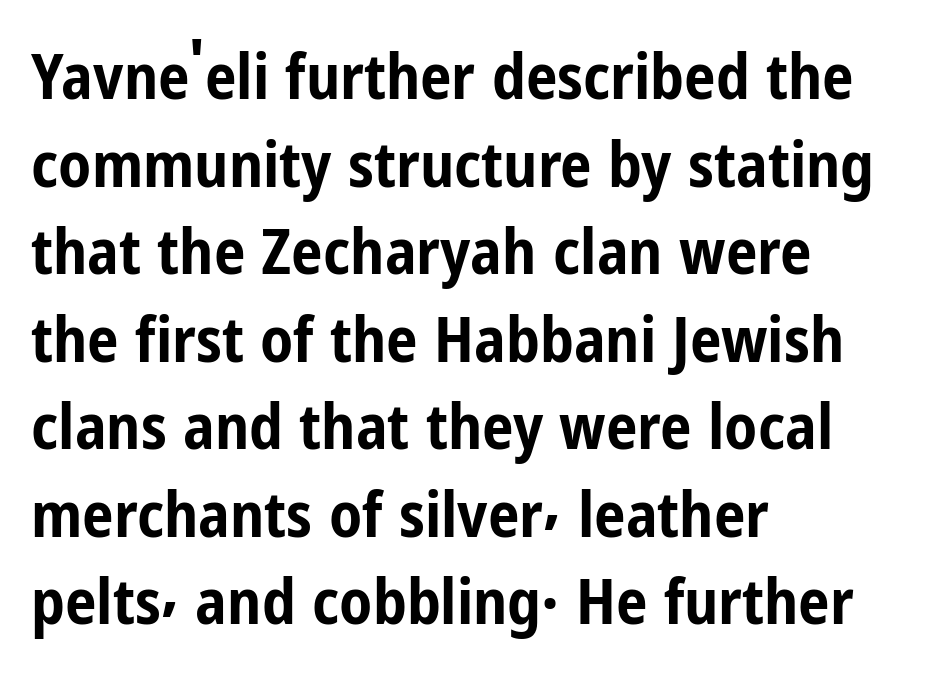
The image shows 63 px bold, condensed sans-serif type, upright; set left-aligned, normal line spacing (1.39x), normal letter spacing, not underlined; low stroke contrast and a medium x-height.
